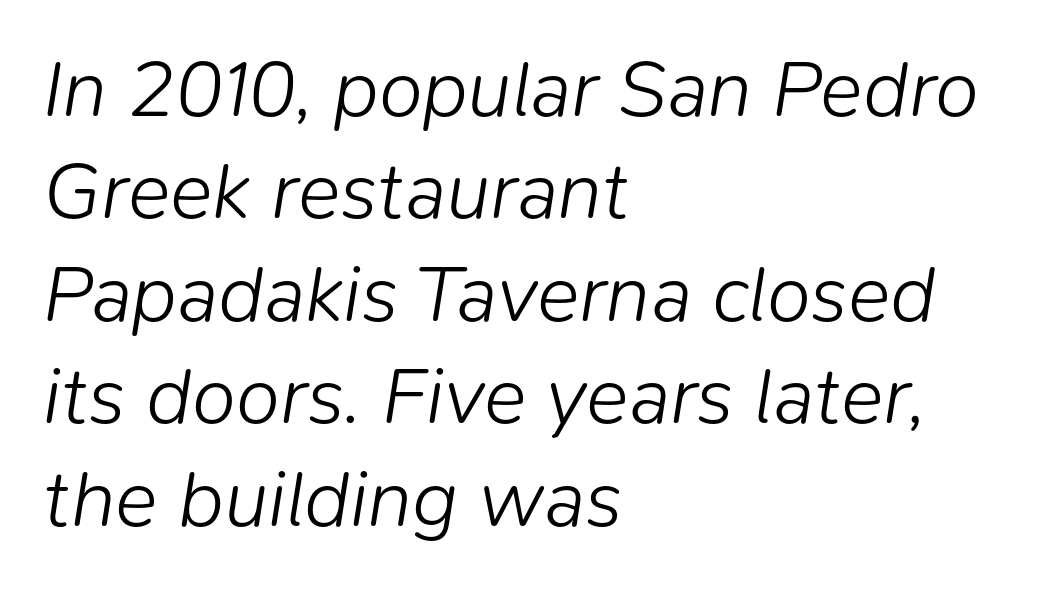
{"italic": "yes", "lean": "right", "slant_degrees": 9, "bold": "no", "weight": "light", "width": "normal", "stroke_contrast": "low", "x_height": "medium", "monospaced": "no", "underline": "no", "align": "left", "line_spacing": "normal", "line_spacing_ratio": 1.28, "letter_spacing": "normal", "letter_spacing_em": 0.0, "glyph_px": 80}
